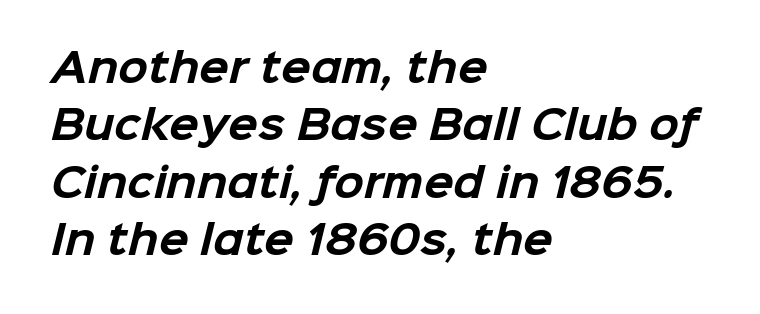
Heavy-handed strokes throughout: this text is bold. The rendering uses natural spacing where letterforms have individual widths. Normally led — the rows are evenly, conventionally spaced. Left-aligned paragraph, ragged on the right.
